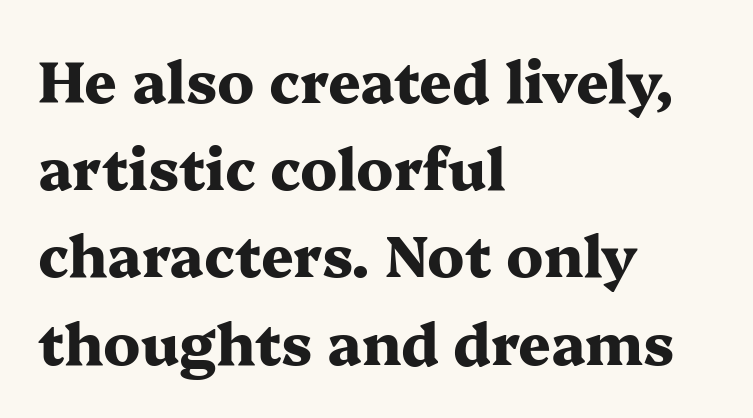
The image shows 57 px heavy, wide serif type, upright; set left-aligned, normal line spacing (1.53x), normal letter spacing, not underlined; medium stroke contrast and a medium x-height.
